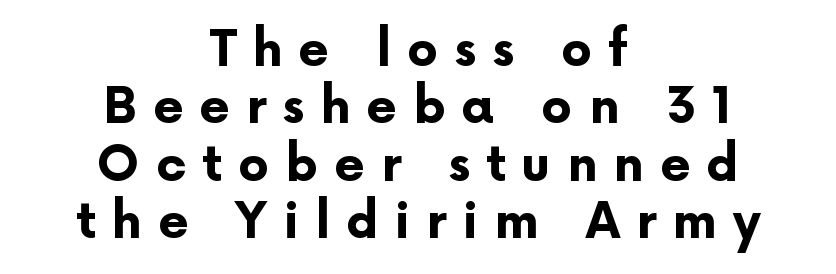
The face used here is proportionally spaced, like ordinary book or web type. This is the regular roman posture of the typeface. Stroke thickness is high; the sample reads as a true bold. This sample uses a sans-serif face.
